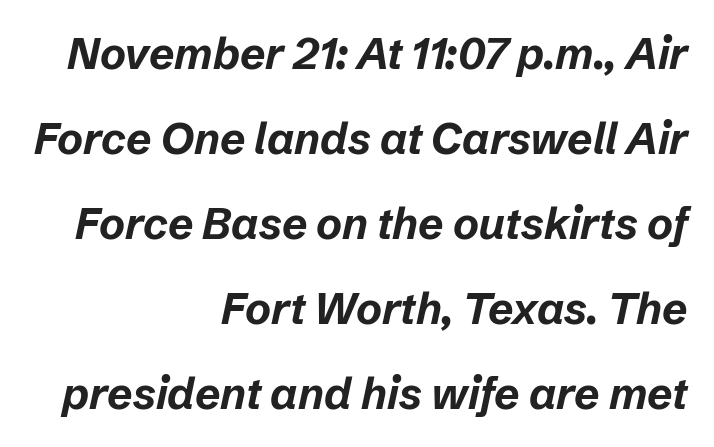
The specimen omits any rule beneath the text block's lines. One-word summary of the alignment: right. Posture: slanted. Spacing between characters is what you'd get straight out of the box. Proportional: the letters do not fall into vertical columns.
